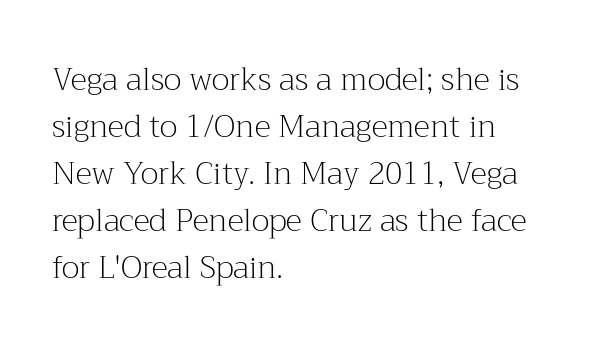
{"serif": "yes", "italic": "no", "bold": "no", "weight": "light", "width": "normal", "stroke_contrast": "medium", "x_height": "medium", "monospaced": "no", "underline": "no", "align": "left", "line_spacing": "normal", "line_spacing_ratio": 1.52, "letter_spacing": "normal", "letter_spacing_em": 0.0, "glyph_px": 31}
